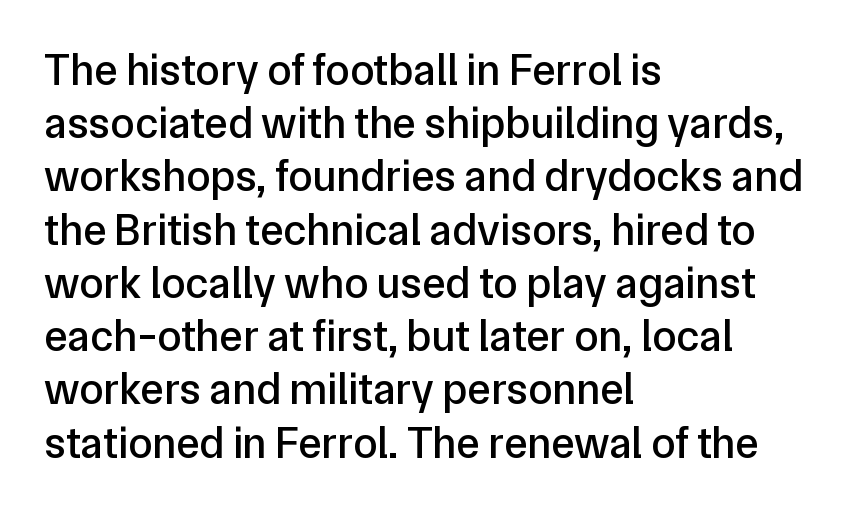
Q: Is the text italic (slanted)? A: No, it is upright.
Q: Is the typeface a serif or a sans-serif typeface? A: Sans-serif.
Q: Is the text underlined? A: No.
Q: How is the paragraph aligned? A: Left-aligned.
Q: Is the spacing between letters normal or unusually wide? A: Normal.
Q: Width (condensed, normal, or wide)? A: Normal.
Q: Stroke contrast? A: Low.
Q: x-height? A: Medium.
Q: Monospaced? A: No.
